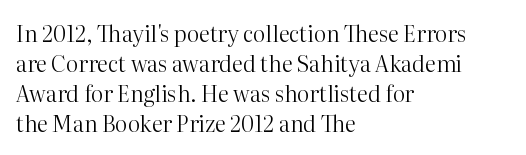
The image shows 22 px text type, upright; set left-aligned, normal line spacing (1.36x), normal letter spacing, not underlined.
